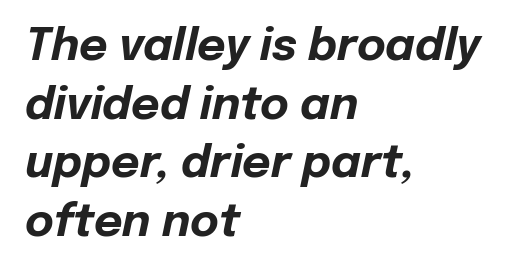
The passage shown is not underscored anywhere. These lines are set flush left with a ragged right edge. Heft: maximum for text — a bold. A typesetter would mark this as italic. You could not count columns in this text — the font is proportionally spaced.
